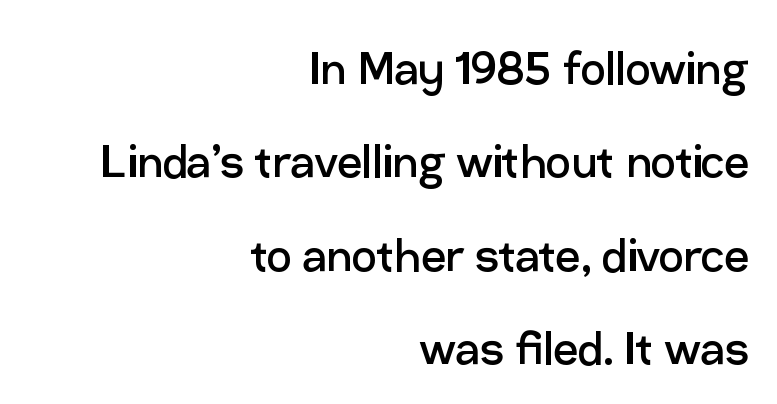
{"serif": "no", "italic": "no", "bold": "no", "weight": "regular", "width": "normal", "stroke_contrast": "low", "x_height": "medium", "monospaced": "no", "underline": "no", "align": "right", "line_spacing": "normal", "line_spacing_ratio": 1.7, "letter_spacing": "normal", "letter_spacing_em": 0.0, "glyph_px": 55}
